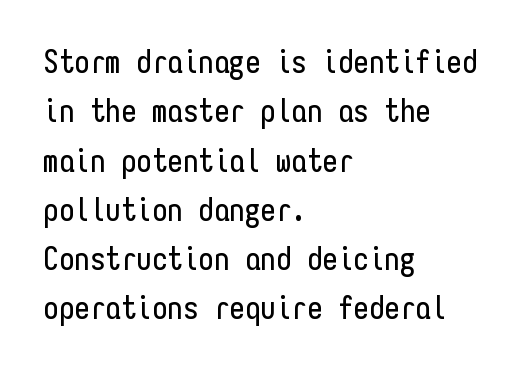
You could count columns in this text — the font is strictly monospaced. Underlining? Definitely not there. You can tell it's not italic because the verticals are truly vertical. Font category for this specimen: sans-serif. Look at the tracking — it's just the regular setting, nothing added. The lines are quadded left.
